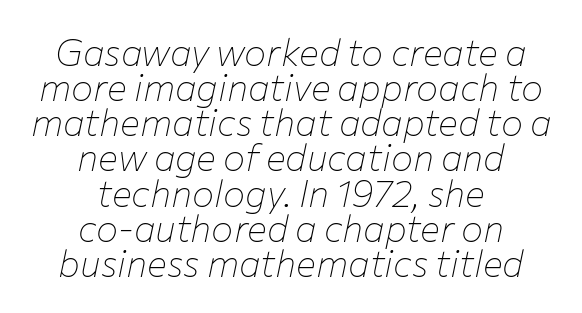
Q: Is the text bold? A: No.
Q: Is the text italic (slanted)? A: Yes, it leans right by about 12 degrees.
Q: Is the text underlined? A: No.
Q: How is the paragraph aligned? A: Centered.
Q: Is the spacing between letters normal or unusually wide? A: Normal.
Q: Is the spacing between lines tight, normal or loose? A: Tight.
Q: Width (condensed, normal, or wide)? A: Normal.
Q: Stroke contrast? A: Low.
Q: x-height? A: Medium.
Q: Monospaced? A: No.
